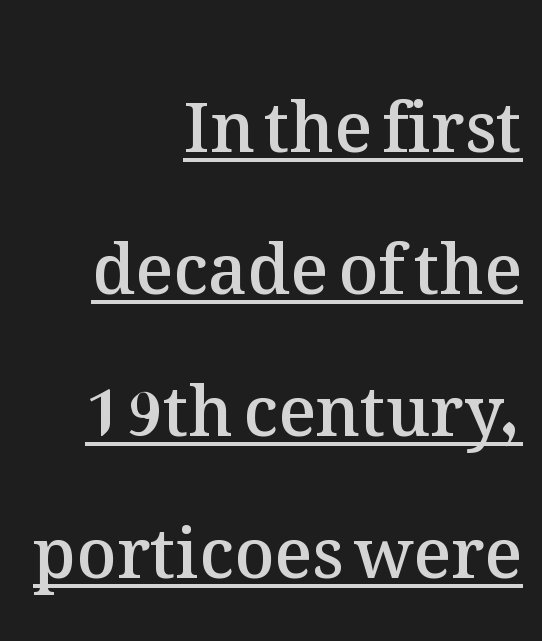
{"italic": "no", "bold": "semi", "weight": "semibold", "width": "normal", "stroke_contrast": "medium", "x_height": "medium", "monospaced": "no", "underline": "yes", "align": "right", "line_spacing": "loose", "line_spacing_ratio": 2.06, "letter_spacing": "normal", "letter_spacing_em": 0.0, "glyph_px": 69}
